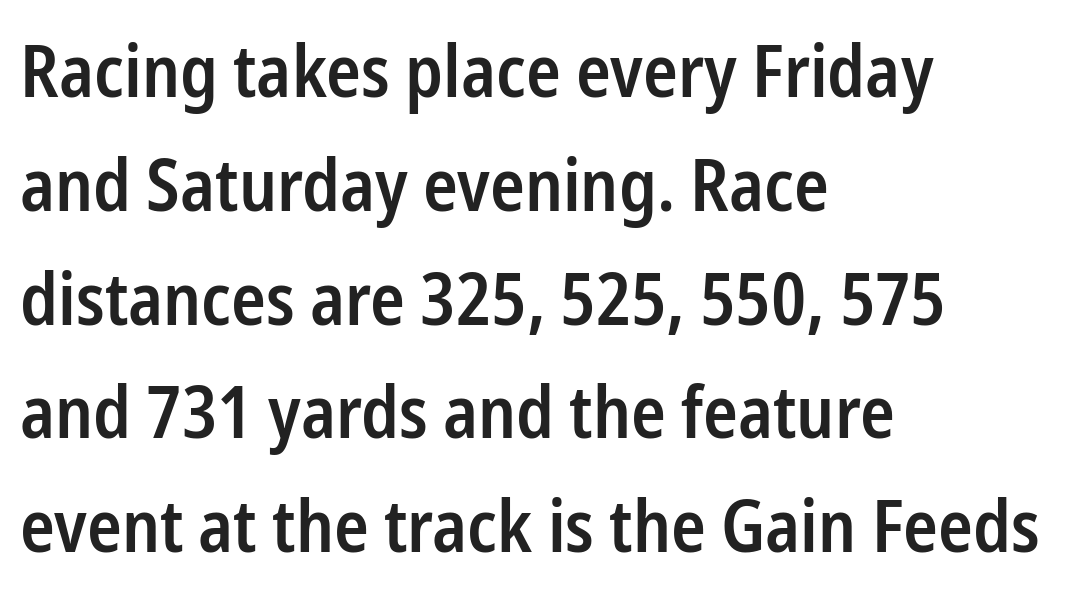
Q: Is the text bold? A: Semi-bold.
Q: Is the text italic (slanted)? A: No, it is upright.
Q: Is the typeface a serif or a sans-serif typeface? A: Sans-serif.
Q: Is the text underlined? A: No.
Q: How is the paragraph aligned? A: Left-aligned.
Q: Is the spacing between letters normal or unusually wide? A: Normal.
Q: Is the spacing between lines tight, normal or loose? A: Normal.
Q: Width (condensed, normal, or wide)? A: Condensed.
Q: Stroke contrast? A: Low.
Q: x-height? A: Medium.
Q: Monospaced? A: No.
